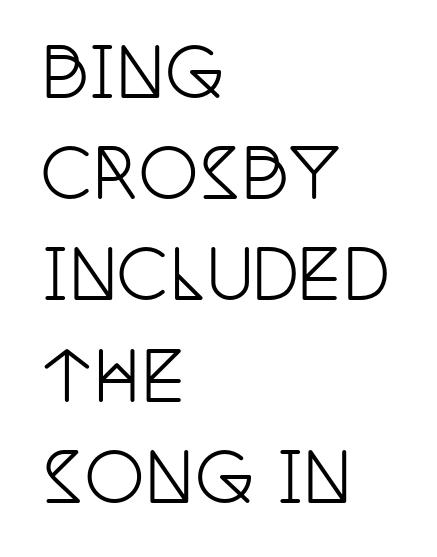
A student would call this left alignment; a typographer would say flush left, rag right. Regular leading. Anything drawn beneath the words? Only blank space. Vertical strokes here are truly vertical. This sample uses a serif face. Spacing verdict: proportional, widths tailored to each character.
